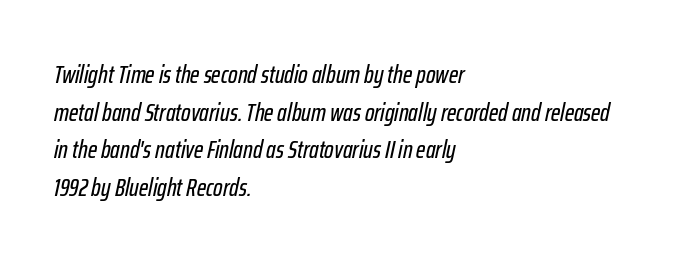
The axis of the letterforms is tilted away from vertical. The space between consecutive lines is moderate. No word sits above an underline. Horizontally, the lines are justified to the leading edge only. Here the glyphs are tracked normally, forming tight word shapes.
